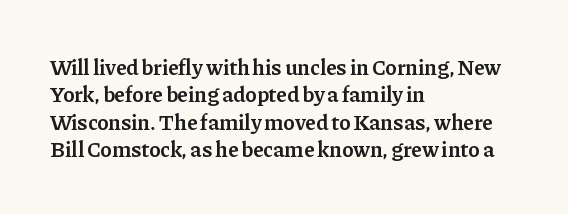
Q: Is the text bold? A: Semi-bold.
Q: Is the text italic (slanted)? A: No, it is upright.
Q: Is the text underlined? A: No.
Q: How is the paragraph aligned? A: Left-aligned.
Q: Is the spacing between letters normal or unusually wide? A: Normal.
